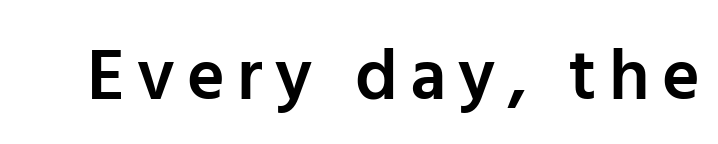
The image shows 72 px semibold sans-serif type, upright; set not underlined; low stroke contrast and a medium x-height.
